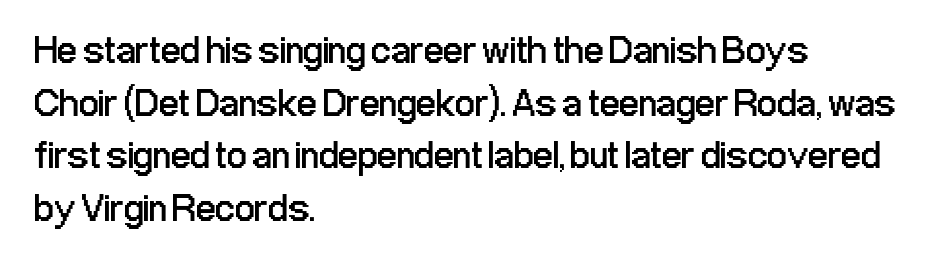
{"serif": "no", "italic": "no", "bold": "no", "weight": "regular", "width": "condensed", "stroke_contrast": "low", "x_height": "medium", "monospaced": "no", "underline": "no", "align": "left", "line_spacing": "normal", "line_spacing_ratio": 1.35, "letter_spacing": "normal", "letter_spacing_em": 0.0, "glyph_px": 39}
